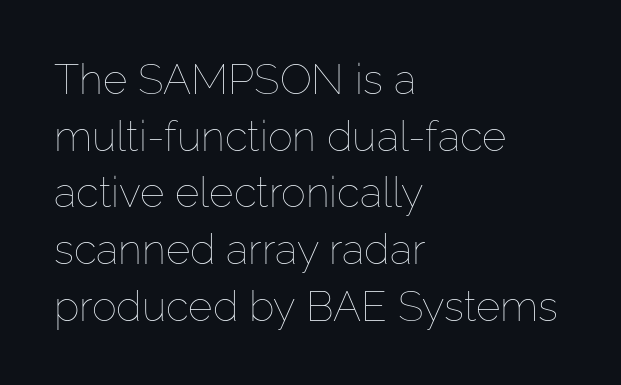
These lines were composed using upright roman letters. The gaps between neighbouring characters are ordinary and unremarkable. Decoration check: the copy has no underline. A normal amount of white space separates one row of letters from the next. A typesetter would call this proportional, since set widths differ per character. Short and long lines alike share a common starting point at left.
